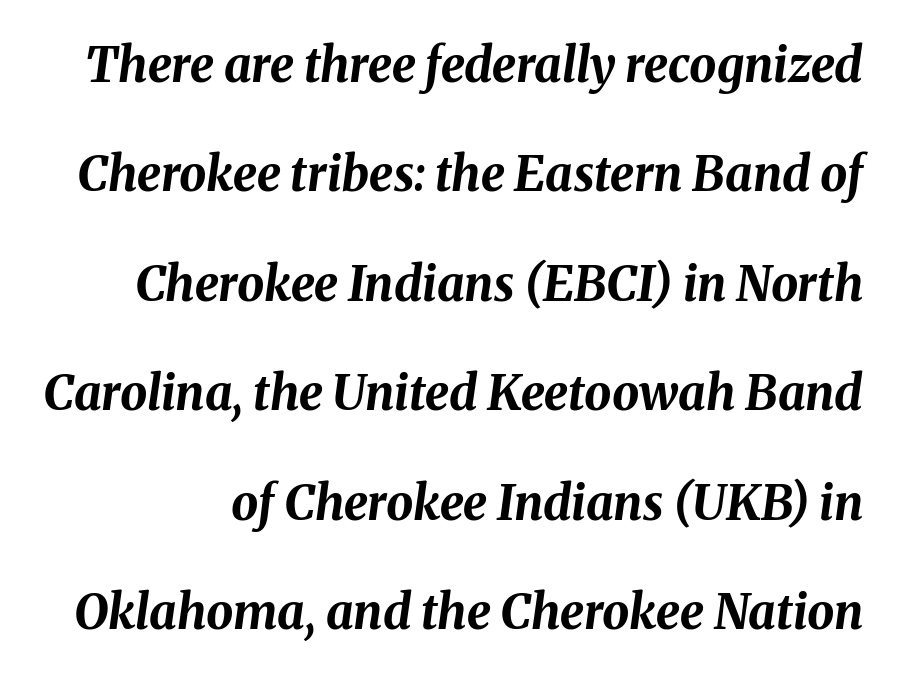
The image shows 48 px bold type, italic (leaning right); set loose line spacing (2.28x), normal letter spacing, not underlined; medium stroke contrast and a medium x-height.
